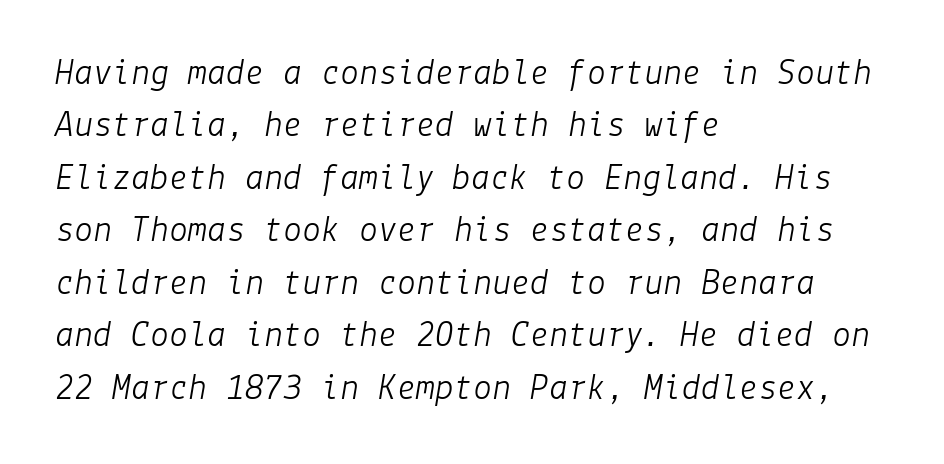
Q: Is the text bold? A: No.
Q: Is the text italic (slanted)? A: Yes, it leans right by about 9 degrees.
Q: Is the text underlined? A: No.
Q: How is the paragraph aligned? A: Left-aligned.
Q: Is the spacing between letters normal or unusually wide? A: Normal.
Q: Is the spacing between lines tight, normal or loose? A: Normal.
Q: Width (condensed, normal, or wide)? A: Normal.
Q: Stroke contrast? A: Low.
Q: x-height? A: Medium.
